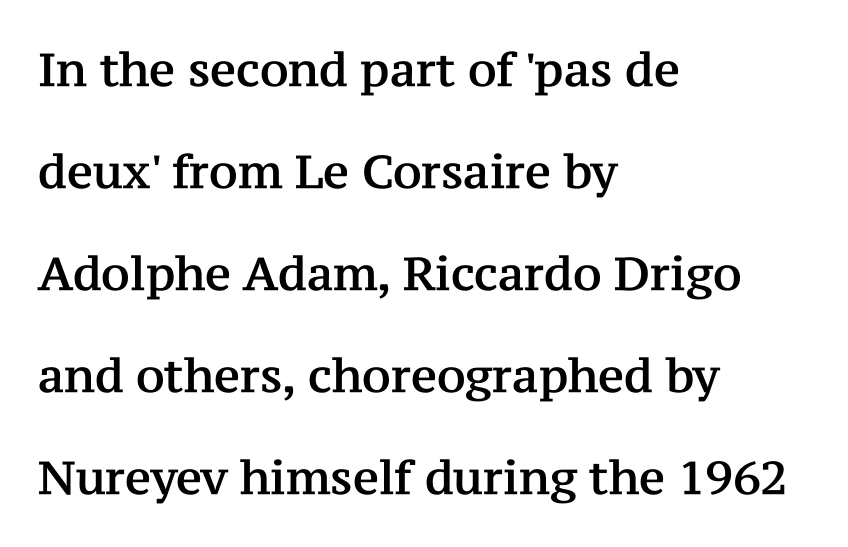
Looks like regular typesetting: each glyph gets only the width it needs. Line spacing here is loose. The compositor pushed each line to the left boundary. The passage shown is typeset with a serif family.
